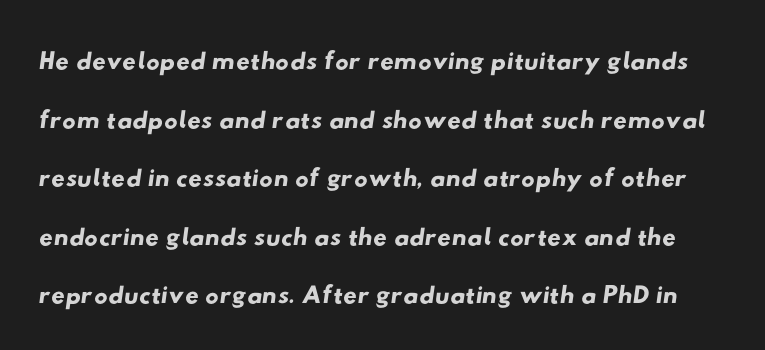
The image shows 38 px wide sans-serif type; set normal line spacing (1.54x), normal letter spacing, not underlined; low stroke contrast and a small x-height.
